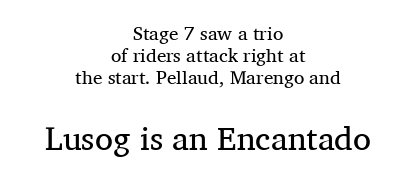
Q: Is the text bold? A: No.
Q: Is the text italic (slanted)? A: No, it is upright.
Q: Is the typeface a serif or a sans-serif typeface? A: Serif.
Q: Is the text underlined? A: No.
Q: How is the paragraph aligned? A: Centered.
Q: Is the spacing between letters normal or unusually wide? A: Normal.
Q: Which block of text is set in a larger size, the first (top) or the second (bottom)? A: The second (bottom) one.
Q: Width (condensed, normal, or wide)? A: Normal.
Q: Stroke contrast? A: Medium.
Q: x-height? A: Medium.
Q: Monospaced? A: No.
